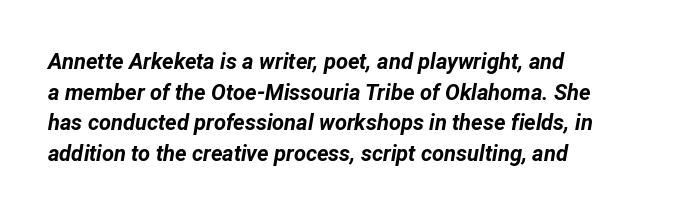
Baseline-to-baseline distance is the conventional proportion of letter height. The rag falls on the right side of this text block. Compared with typical body copy, the letter spacing here is the same. Bare-footed words on every line. Every character sits at an angle, as italics do.
